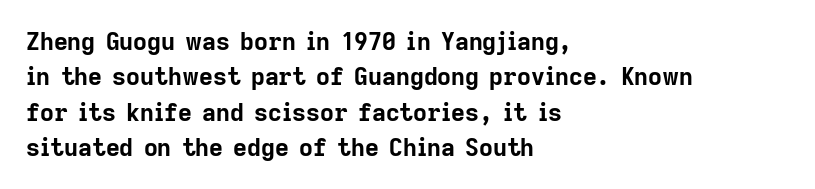
The image shows 24 px bold type, upright; set left-aligned, normal line spacing (1.47x), normal letter spacing, not underlined.
